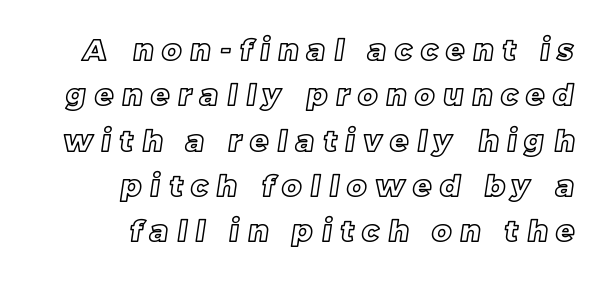
Q: Is the text underlined? A: No.
Q: How is the paragraph aligned? A: Right-aligned.
Q: Is the spacing between letters normal or unusually wide? A: Unusually wide.
Q: Is the spacing between lines tight, normal or loose? A: Normal.
Q: Width (condensed, normal, or wide)? A: Normal.
Q: x-height? A: Large.
Q: Monospaced? A: No.
